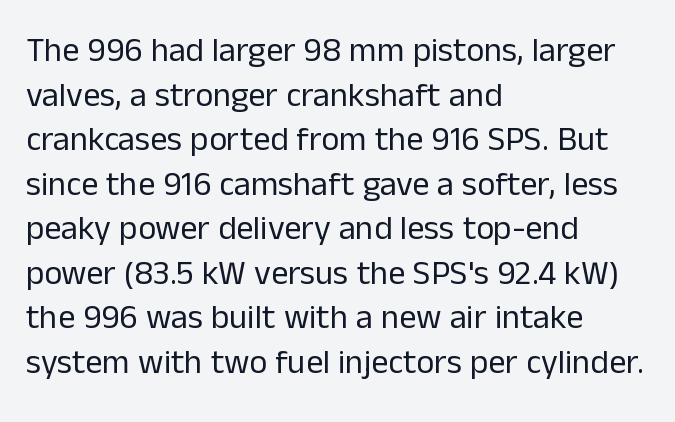
Unlike a traditional serif, this face leaves its strokes unadorned. This is roman type, the default non-slanted kind. Leading matches the norm, producing a regular column. Compared with a typical body face, this is equally light or lighter still. Is this a fixed-width face? No — the glyphs have proportional, varying widths.
